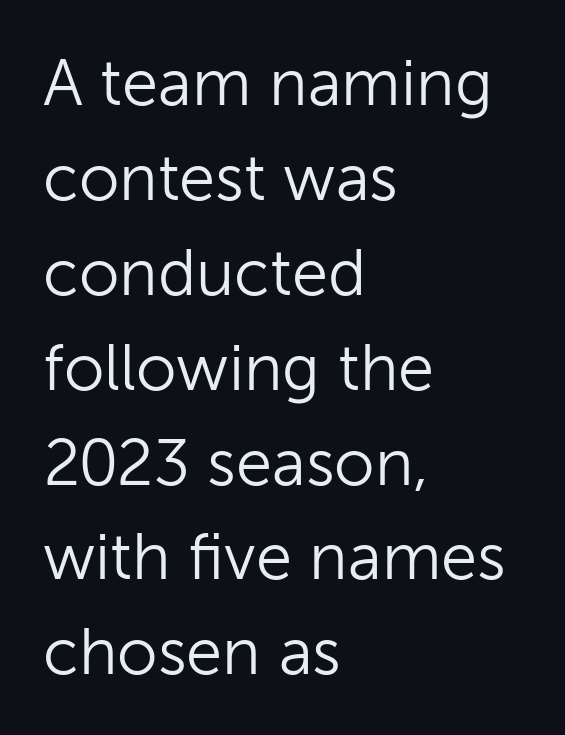
Underlining? Definitely not there. Spacing between characters is what you'd get straight out of the box. Left-aligned paragraph, ragged on the right. Vertical spacing — default. This sample has the flowing, uneven cadence of proportional lettering. It's the straight-up-and-down kind of type.
